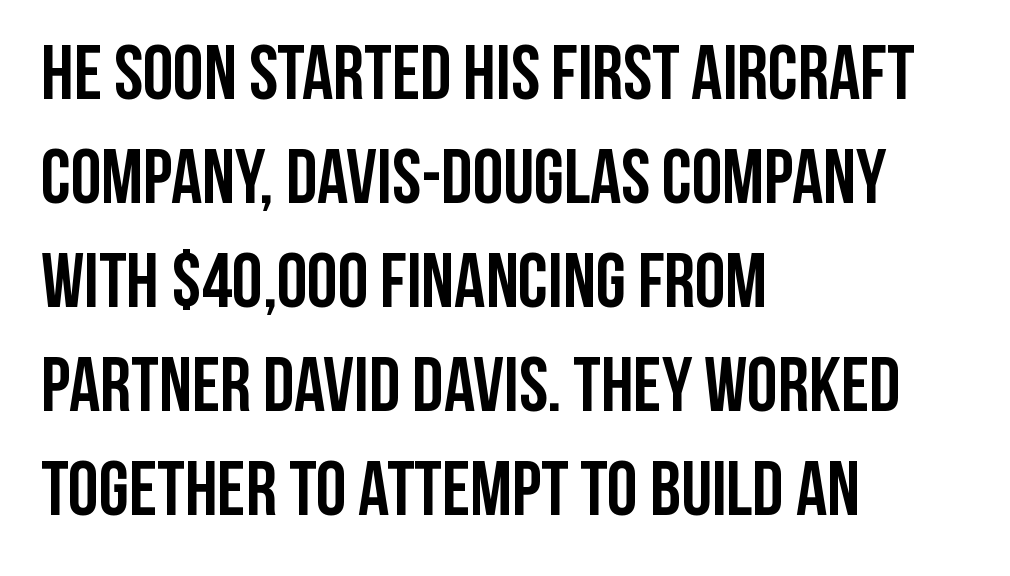
Q: Is the text bold? A: Yes.
Q: Is the text italic (slanted)? A: No, it is upright.
Q: Is the typeface a serif or a sans-serif typeface? A: Sans-serif.
Q: Is the text underlined? A: No.
Q: How is the paragraph aligned? A: Left-aligned.
Q: Is the spacing between letters normal or unusually wide? A: Normal.
Q: Is the spacing between lines tight, normal or loose? A: Normal.
Q: Width (condensed, normal, or wide)? A: Condensed.
Q: Stroke contrast? A: Low.
Q: x-height? A: Large.
Q: Monospaced? A: No.
